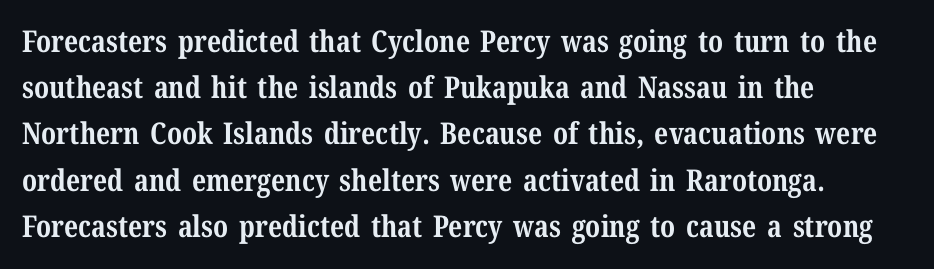
The image shows 30 px bold serif type, upright; set left-aligned, normal line spacing (1.54x), normal letter spacing, not underlined; medium stroke contrast and a medium x-height.
